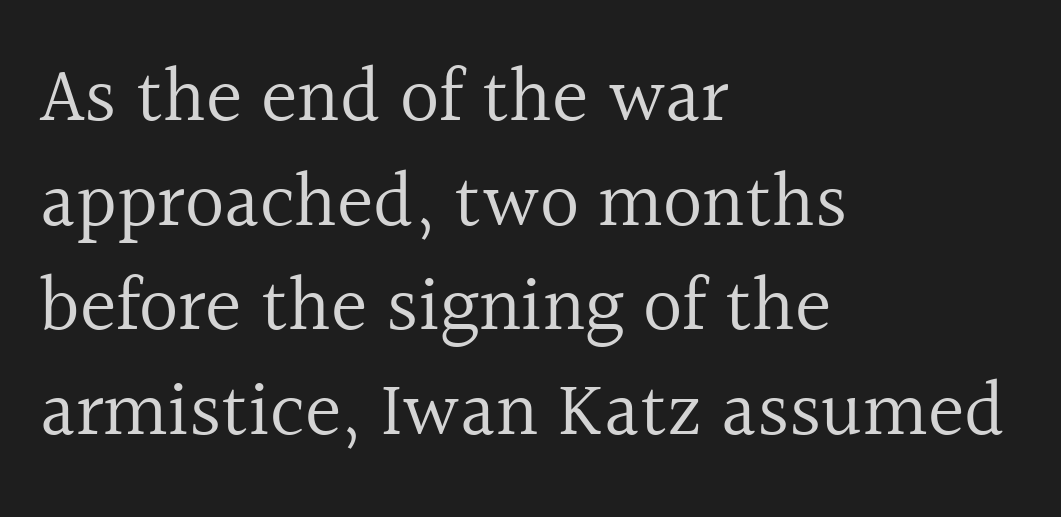
The image shows 77 px regular-weight serif type, upright; set left-aligned, normal line spacing (1.36x), normal letter spacing, not underlined; a medium x-height.
